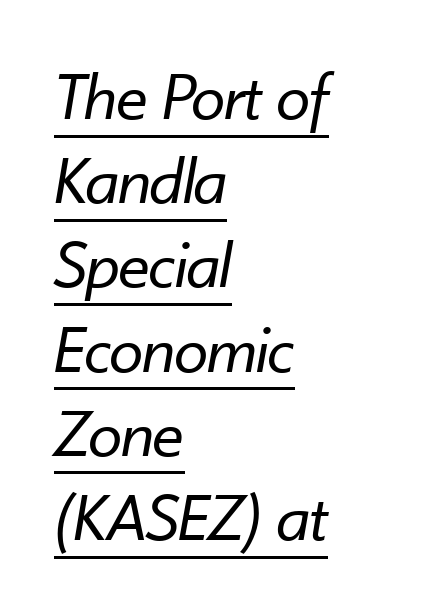
{"italic": "yes", "lean": "right", "slant_degrees": 10, "bold": "no", "weight": "regular", "width": "normal", "stroke_contrast": "low", "x_height": "small", "monospaced": "no", "underline": "yes", "align": "left", "line_spacing_ratio": 1.22, "letter_spacing": "normal", "letter_spacing_em": 0.0, "glyph_px": 69}
